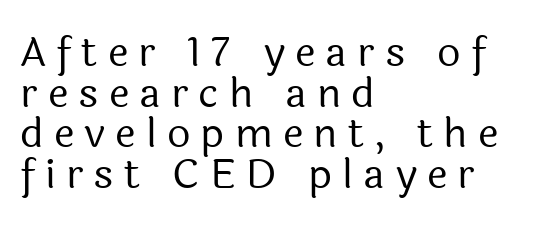
These lines are composed in type without serifs. This sample has the flowing, uneven cadence of proportional lettering. Stems and bowls with no extra thickness — not bold. Letter spacing: wide. In terms of posture, this sample is upright.
